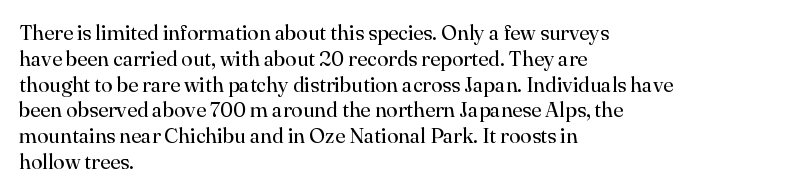
{"italic": "no", "bold": "no", "underline": "no", "align": "left", "line_spacing_ratio": 1.23, "letter_spacing": "normal", "letter_spacing_em": 0.0, "glyph_px": 21}
